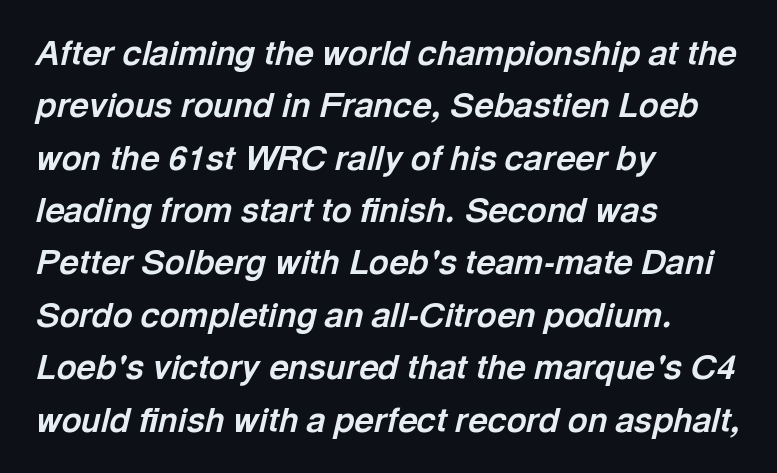
{"italic": "yes", "lean": "right", "slant_degrees": 13, "bold": "yes", "weight": "bold", "width": "normal", "x_height": "medium", "monospaced": "no", "underline": "no", "align": "left", "line_spacing": "normal", "line_spacing_ratio": 1.54, "letter_spacing": "normal", "letter_spacing_em": 0.0, "glyph_px": 34}
